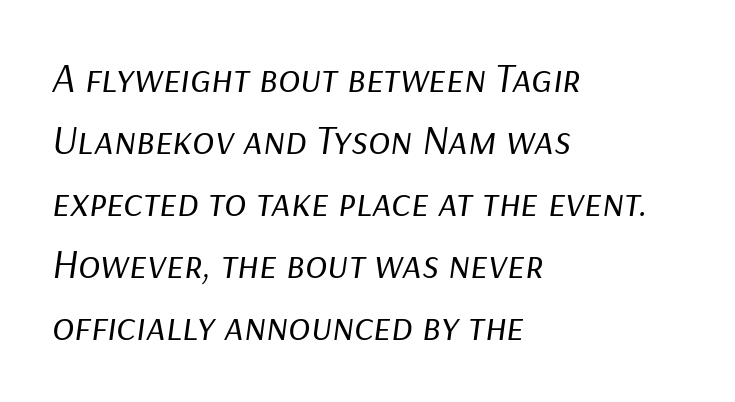
The image shows 41 px regular-weight type, italic (leaning right); set left-aligned, normal line spacing (1.51x), normal letter spacing, not underlined; low stroke contrast and a medium x-height.
